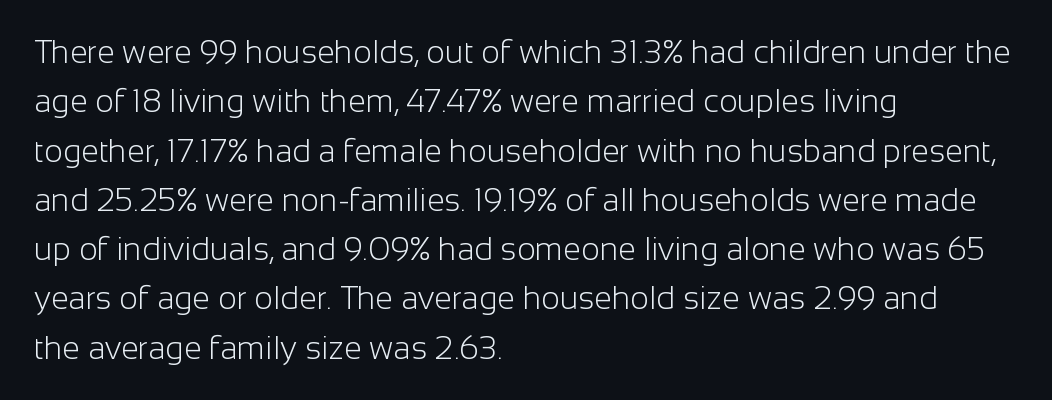
The rendering shows plain stroke endings on the letterforms — a sans-serif design. Stem width sits at or under what a default text font uses. Line spacing here is normal. Nobody drew a line under any word here. Tracking here is standard; glyphs follow each other at the usual distance. Note the varied advance widths — an 'i' is clearly narrower than an 'm'.
